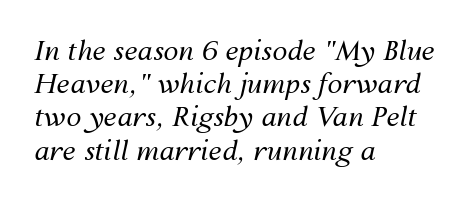
{"italic": "yes", "lean": "right", "slant_degrees": 12, "bold": "no", "underline": "no", "align": "left", "line_spacing_ratio": 1.23, "letter_spacing": "normal", "letter_spacing_em": 0.0, "glyph_px": 27}
